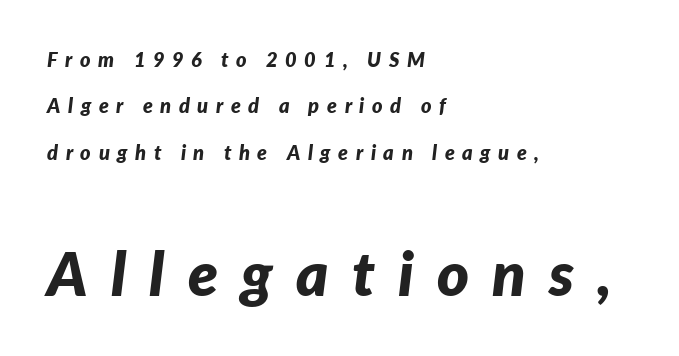
{"italic": "yes", "lean": "right", "slant_degrees": 7, "bold": "yes", "weight": "bold", "width": "normal", "stroke_contrast": "low", "x_height": "medium", "monospaced": "no", "underline": "no", "align": "left", "line_spacing": "loose", "line_spacing_ratio": 2.32, "letter_spacing": "wide", "letter_spacing_em": 0.38, "larger_block": "second", "size_ratio": 3.05, "glyph_px": 61}
